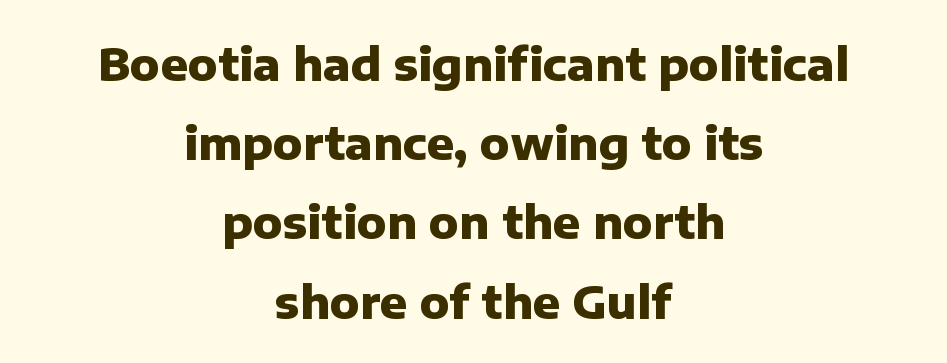
The image shows 45 px heavy sans-serif type, upright; set centered, line spacing 1.76x, normal letter spacing, not underlined; low stroke contrast and a medium x-height.
